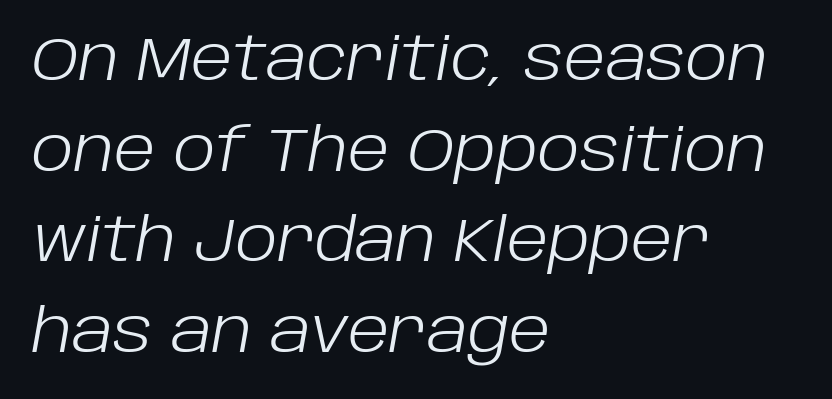
Q: Is the text bold? A: No.
Q: Is the text italic (slanted)? A: Yes, it leans right by about 10 degrees.
Q: Is the text underlined? A: No.
Q: How is the paragraph aligned? A: Left-aligned.
Q: Is the spacing between letters normal or unusually wide? A: Normal.
Q: Is the spacing between lines tight, normal or loose? A: Normal.
Q: Width (condensed, normal, or wide)? A: Normal.
Q: Stroke contrast? A: Low.
Q: x-height? A: Large.
Q: Monospaced? A: No.
